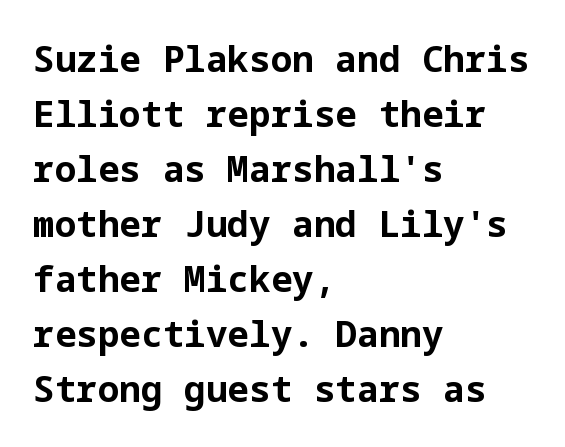
Q: Is the text bold? A: Yes.
Q: Is the text italic (slanted)? A: No, it is upright.
Q: Is the typeface a serif or a sans-serif typeface? A: Sans-serif.
Q: Is the text underlined? A: No.
Q: How is the paragraph aligned? A: Left-aligned.
Q: Is the spacing between letters normal or unusually wide? A: Normal.
Q: Is the spacing between lines tight, normal or loose? A: Normal.
Q: Width (condensed, normal, or wide)? A: Normal.
Q: Stroke contrast? A: Low.
Q: x-height? A: Medium.
